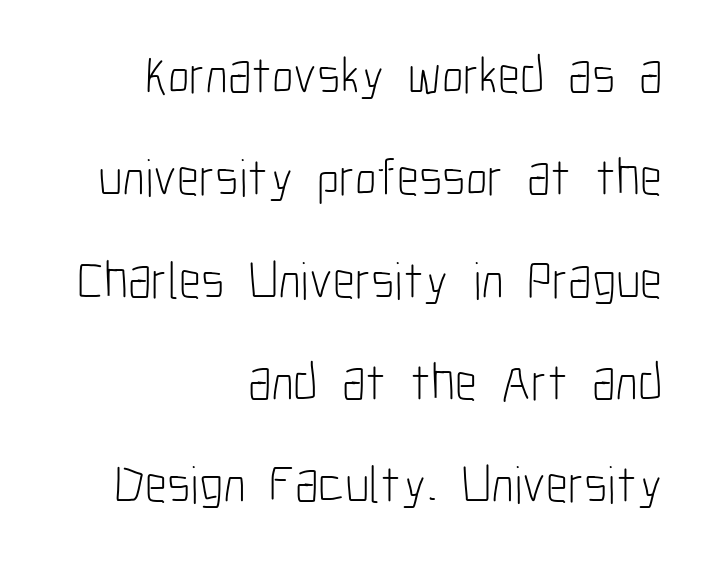
One glance says open: line gaps are wider than usual. A roman cut, with each character standing at attention. The line texture is even and compact thanks to regular tracking. Regarding serifs, this sample does without them.
